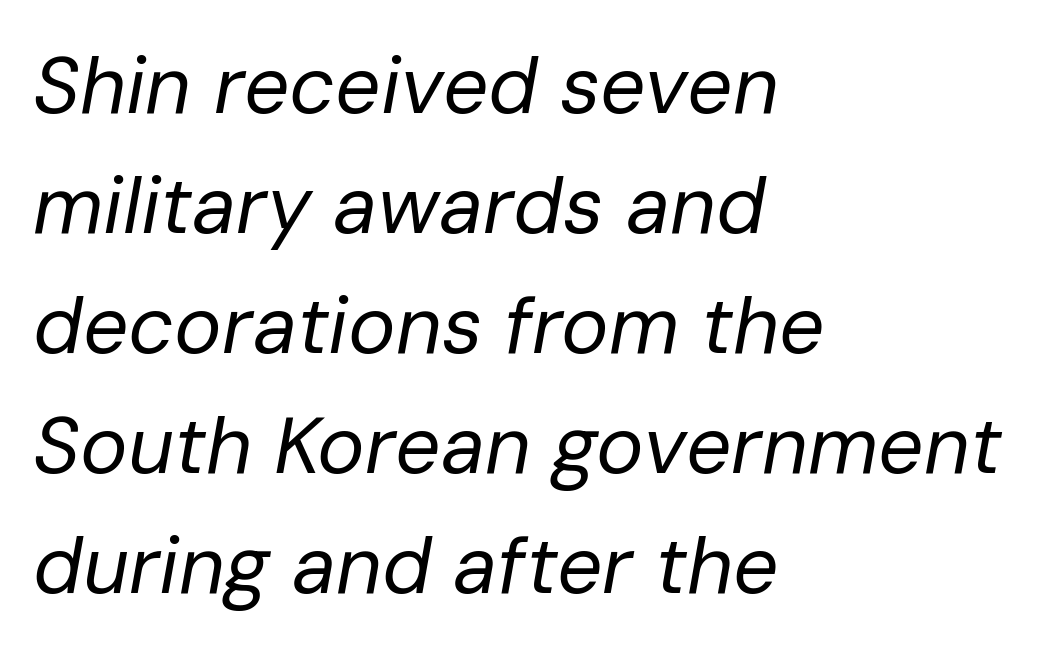
The image shows 80 px regular-weight type, italic (leaning right); set left-aligned, normal line spacing (1.5x), normal letter spacing, not underlined; low stroke contrast and a medium x-height.
